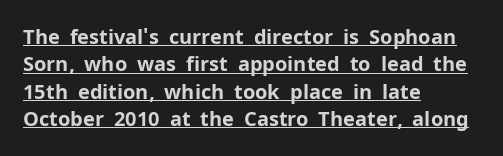
Whoever set this chose a conventional vertical rhythm. The font's upright variant was chosen for this text. Layout note: lines flush left. What stands out about the letter spacing? Nothing — it is the standard amount. These words are printed bold, with thick strokes throughout. Underline: present.
